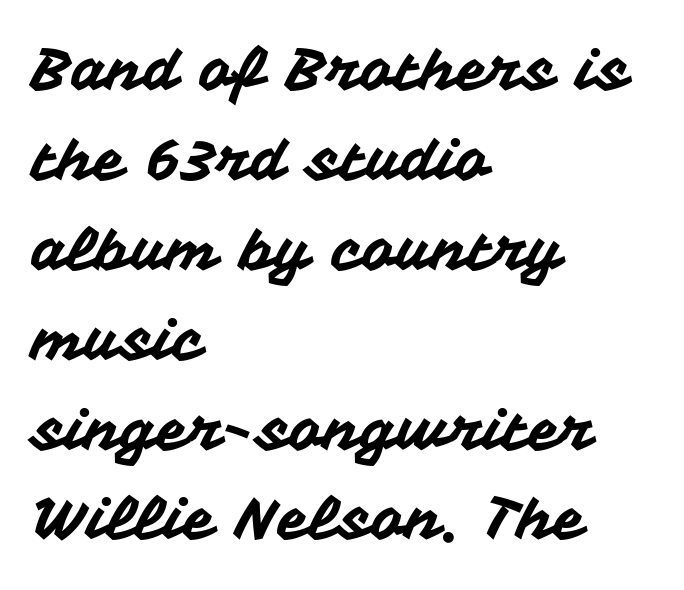
A typesetter would call this leading conventional body-copy spacing. Descenders hang freely into open space. Serifs: no, the terminals of the letterforms are clean. The setting favours the left margin, as ordinary paragraphs usually do. Think of a printed novel: that variable character pitch is what you see here.
